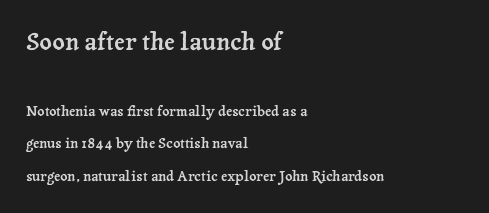
The image shows 24 px text type, upright; set left-aligned, loose line spacing (2.35x), normal letter spacing, not underlined; the first (top) block is 1.71x larger.
